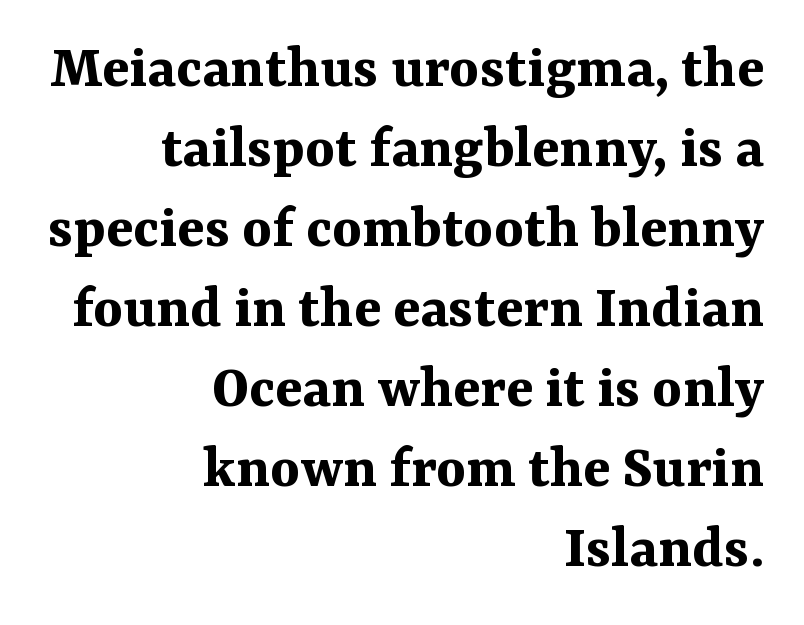
The rendering uses a bold face; every stroke is thick and dark. Looks like regular typesetting: each glyph gets only the width it needs. Descenders are the only things crossing below the line. Typeset ragged left — the right edge is the straight one. Every character sits straight up, as roman type does.
